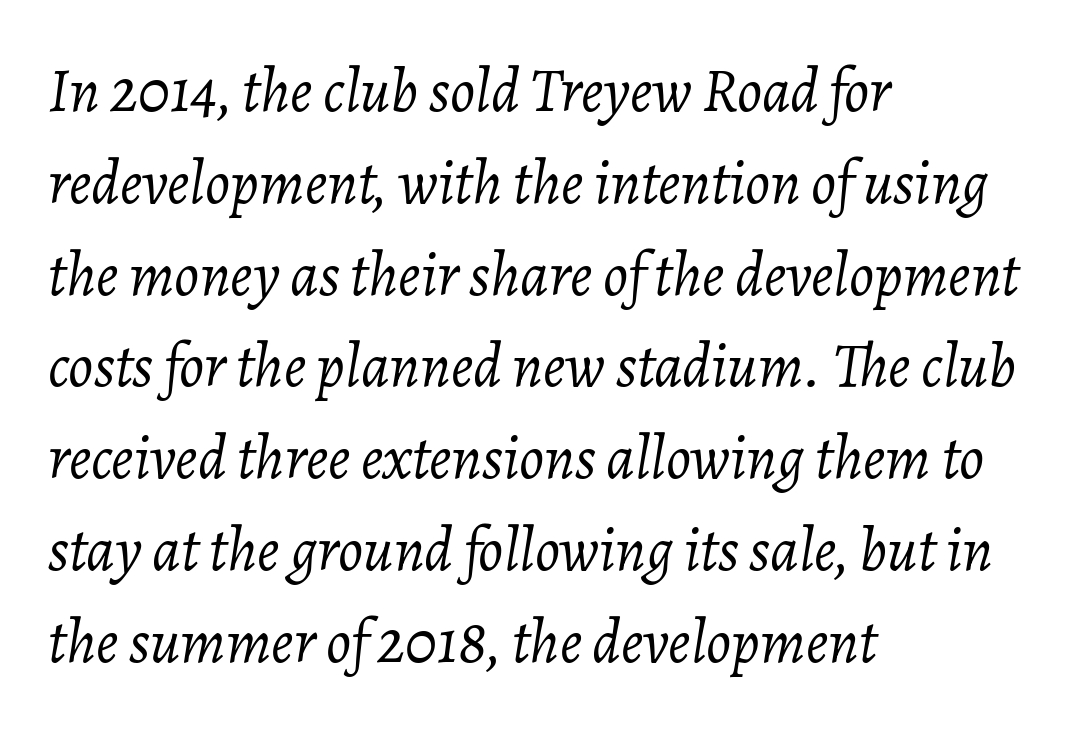
Tracking value appears to be zero — textbook default spacing. The strokes are not fattened; the text isn't bold. Caption: multi-line text, flush left, ragged right. Character widths vary here, with narrow letters taking less room than wide ones.
